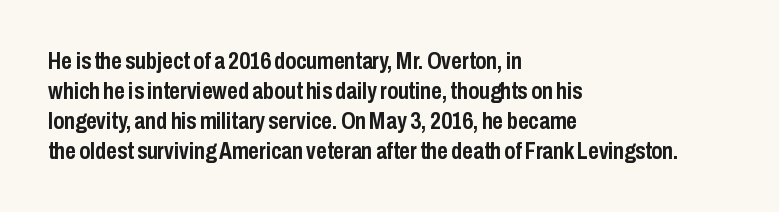
Designer's note — italics off, roman on. Clear beneath every line of the passage. Set as a true bold cut, around the 700 mark. How would I describe the line gaps? Plain and ordinary.
